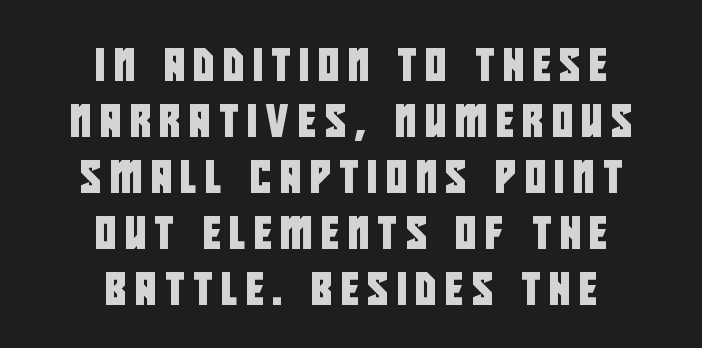
Q: Is the typeface a serif or a sans-serif typeface? A: Sans-serif.
Q: Is the text underlined? A: No.
Q: How is the paragraph aligned? A: Centered.
Q: Is the spacing between letters normal or unusually wide? A: Unusually wide.
Q: Width (condensed, normal, or wide)? A: Condensed.
Q: Stroke contrast? A: Low.
Q: x-height? A: Large.
Q: Monospaced? A: No.
